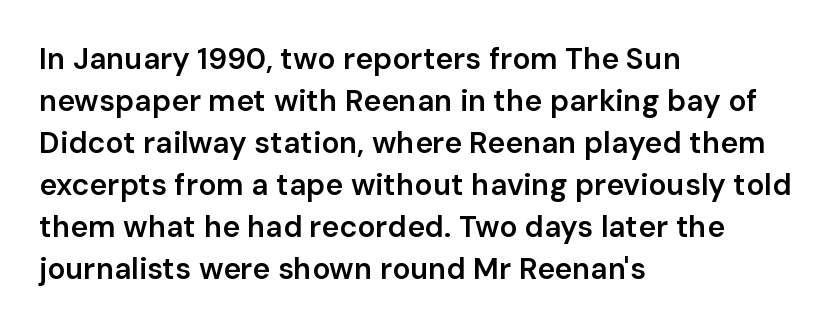
The image shows 30 px semibold sans-serif type, upright; set left-aligned, normal line spacing (1.4x), normal letter spacing, not underlined; low stroke contrast and a medium x-height.
